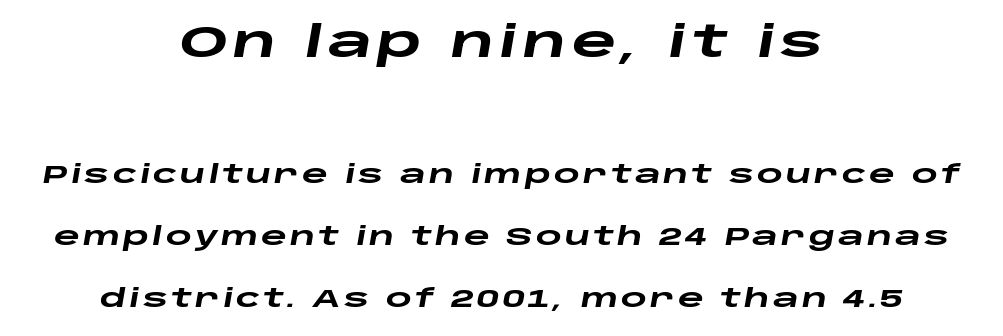
Q: Is the text bold? A: Yes.
Q: Is the text italic (slanted)? A: Yes, it leans right by about 10 degrees.
Q: Is the text underlined? A: No.
Q: How is the paragraph aligned? A: Centered.
Q: Is the spacing between lines tight, normal or loose? A: Loose.
Q: Which block of text is set in a larger size, the first (top) or the second (bottom)? A: The first (top) one.
Q: Width (condensed, normal, or wide)? A: Wide.
Q: Stroke contrast? A: Low.
Q: x-height? A: Large.
Q: Monospaced? A: No.
